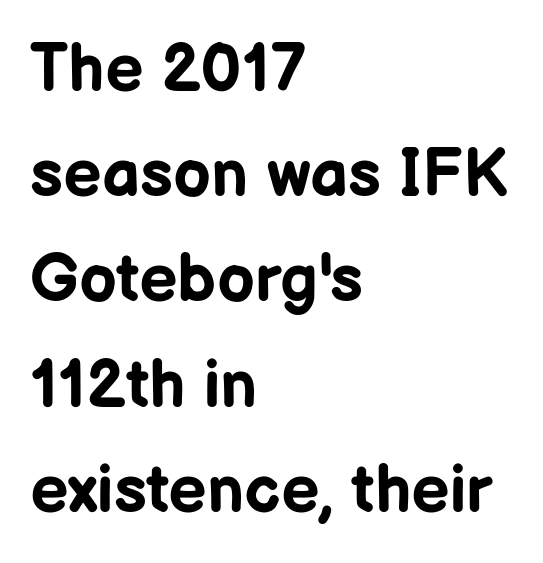
This block has exactly the height ordinary leading produces. These lines carry a lot of weight — the face is fully bold. Type without underlining. Is this a fixed-width face? No — the glyphs have proportional, varying widths. Horizontal alignment here is leftward, the default for most running prose. Characters follow at the spacing the type designer built in.
